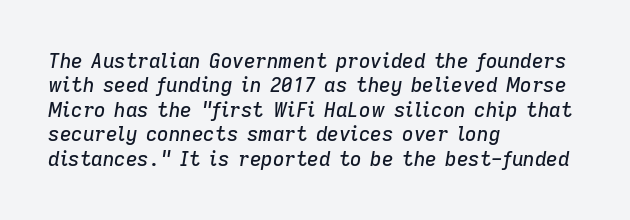
Q: Is the text italic (slanted)? A: Yes, it leans right by about 9 degrees.
Q: Is the text underlined? A: No.
Q: How is the paragraph aligned? A: Left-aligned.
Q: Is the spacing between letters normal or unusually wide? A: Normal.
